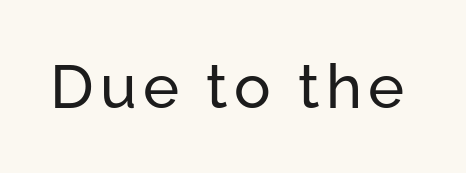
Q: Is the text italic (slanted)? A: No, it is upright.
Q: Is the typeface a serif or a sans-serif typeface? A: Sans-serif.
Q: Is the text underlined? A: No.
Q: Width (condensed, normal, or wide)? A: Normal.
Q: Stroke contrast? A: Low.
Q: x-height? A: Medium.
Q: Monospaced? A: No.
